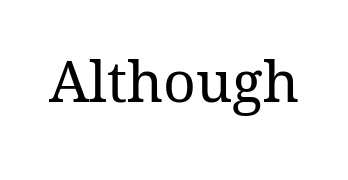
{"italic": "no", "bold": "no", "weight": "regular", "width": "normal", "stroke_contrast": "medium", "x_height": "medium", "monospaced": "no", "underline": "no", "letter_spacing": "normal", "letter_spacing_em": 0.0, "glyph_px": 57}
